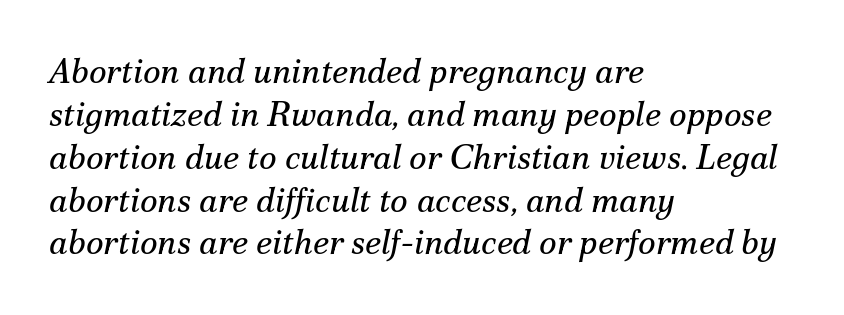
Q: Is the text bold? A: No.
Q: Is the text italic (slanted)? A: Yes, it leans right by about 12 degrees.
Q: Is the typeface a serif or a sans-serif typeface? A: Serif.
Q: Is the text underlined? A: No.
Q: How is the paragraph aligned? A: Left-aligned.
Q: Is the spacing between letters normal or unusually wide? A: Normal.
Q: Is the spacing between lines tight, normal or loose? A: Normal.
Q: Width (condensed, normal, or wide)? A: Normal.
Q: Stroke contrast? A: Medium.
Q: x-height? A: Small.
Q: Monospaced? A: No.
